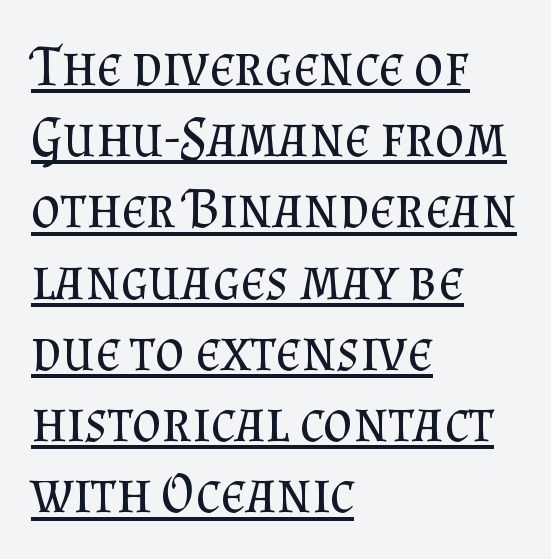
{"serif": "yes", "italic": "no", "bold": "no", "weight": "regular", "width": "normal", "stroke_contrast": "medium", "x_height": "small", "monospaced": "no", "underline": "yes", "align": "left", "line_spacing": "normal", "line_spacing_ratio": 1.25, "letter_spacing": "normal", "letter_spacing_em": 0.0, "glyph_px": 57}
